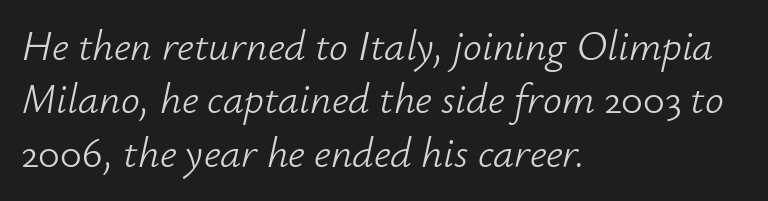
This rendering uses left alignment, leaving the right contour irregular. The rendering uses natural spacing where letterforms have individual widths. Compared with ordinary roman type, these characters are visibly tilted. Type without underlining. What's the leading like? Ordinary, nothing unusual. Look at the tracking — it's just the regular setting, nothing added.
